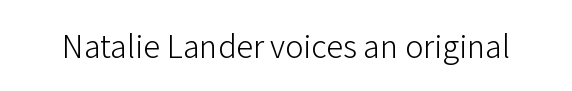
Letters have the restrained weight of plain body copy at most. This sample uses an upright cut, with every glyph sitting square on the baseline. Default kerning and tracking; the words read as compact shapes. The gap between lines stays unmarked.
